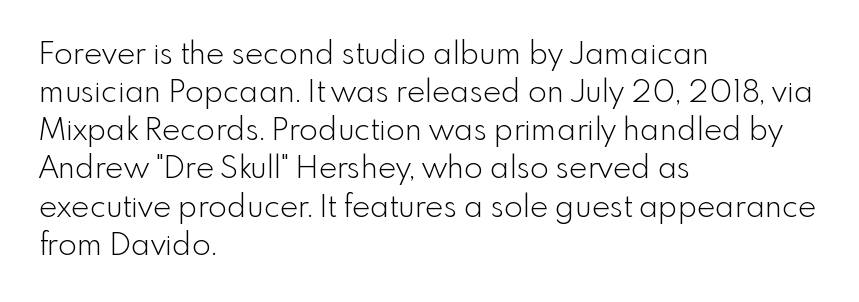
Q: Is the text bold? A: No.
Q: Is the text italic (slanted)? A: No, it is upright.
Q: Is the typeface a serif or a sans-serif typeface? A: Sans-serif.
Q: Is the text underlined? A: No.
Q: How is the paragraph aligned? A: Left-aligned.
Q: Is the spacing between letters normal or unusually wide? A: Normal.
Q: Width (condensed, normal, or wide)? A: Normal.
Q: x-height? A: Small.
Q: Monospaced? A: No.
